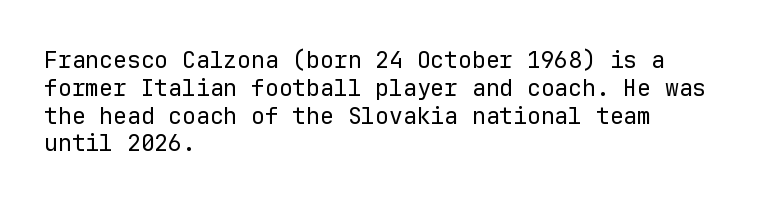
The image shows 23 px text type, upright; set left-aligned, line spacing 1.21x, normal letter spacing, not underlined.
